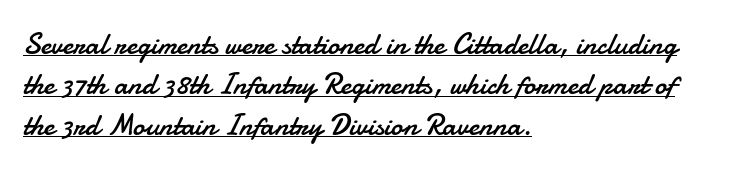
The paragraph shown leans on its left margin. Each word holds together tightly as a unit, with standard inter-letter gaps. A sans-serif font was chosen for this passage. The strokes are not fattened; the text isn't bold. Quick note: interline space is typical.
